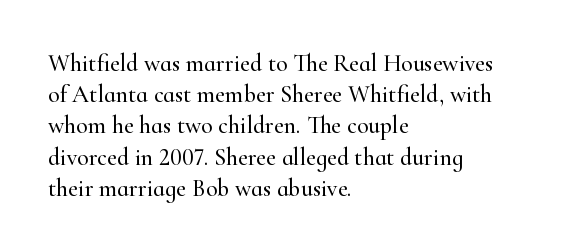
{"italic": "no", "underline": "no", "align": "left", "line_spacing": "normal", "line_spacing_ratio": 1.3, "letter_spacing": "normal", "letter_spacing_em": 0.0, "glyph_px": 24}
